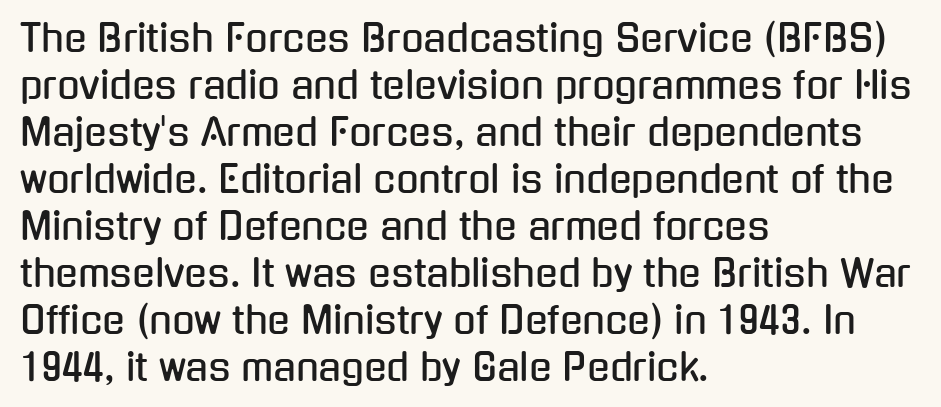
{"serif": "no", "italic": "no", "width": "condensed", "stroke_contrast": "low", "x_height": "medium", "monospaced": "no", "underline": "no", "align": "left", "line_spacing": "normal", "line_spacing_ratio": 1.27, "letter_spacing": "normal", "letter_spacing_em": 0.0, "glyph_px": 37}
